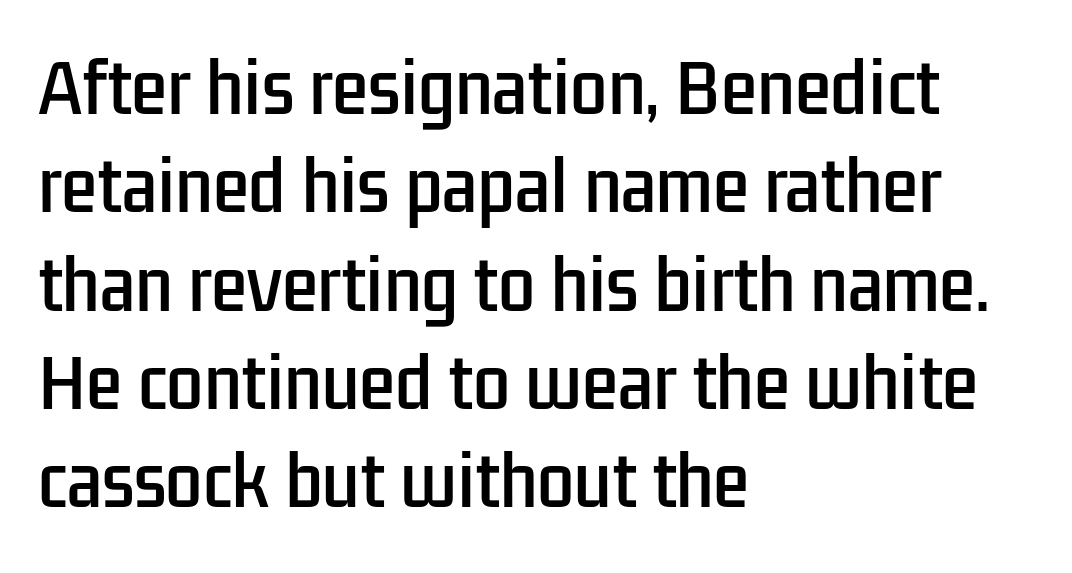
The image shows 66 px condensed sans-serif type, upright; set left-aligned, normal line spacing (1.49x), normal letter spacing, not underlined; low stroke contrast and a medium x-height.
